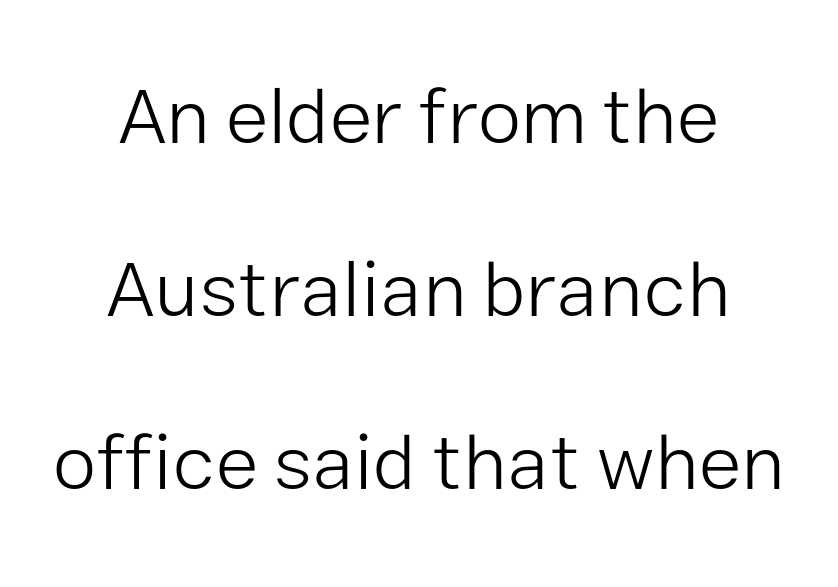
Q: Is the text bold? A: No.
Q: Is the text italic (slanted)? A: No, it is upright.
Q: Is the typeface a serif or a sans-serif typeface? A: Sans-serif.
Q: Is the text underlined? A: No.
Q: How is the paragraph aligned? A: Centered.
Q: Is the spacing between letters normal or unusually wide? A: Normal.
Q: Is the spacing between lines tight, normal or loose? A: Loose.
Q: Width (condensed, normal, or wide)? A: Normal.
Q: Stroke contrast? A: Low.
Q: x-height? A: Medium.
Q: Monospaced? A: No.
